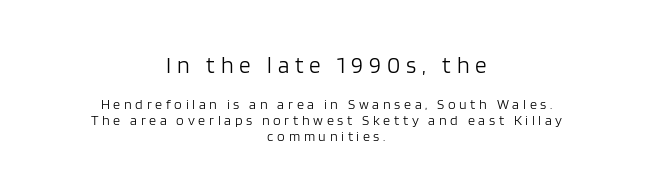
The image shows 23 px text type, upright; set centered, tight line spacing (1.15x), unusually wide letter spacing (+0.26 em), not underlined; the first (top) block is 1.64x larger.
